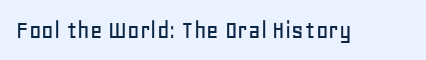
The image shows 27 px text type, upright; set normal letter spacing, not underlined.
